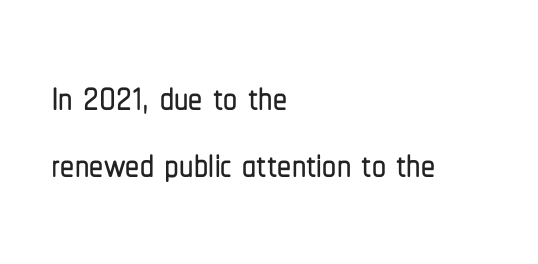
{"serif": "no", "italic": "no", "width": "condensed", "stroke_contrast": "low", "x_height": "medium", "monospaced": "no", "underline": "no", "align": "left", "line_spacing_ratio": 1.2, "letter_spacing": "normal", "letter_spacing_em": 0.0, "glyph_px": 56}
